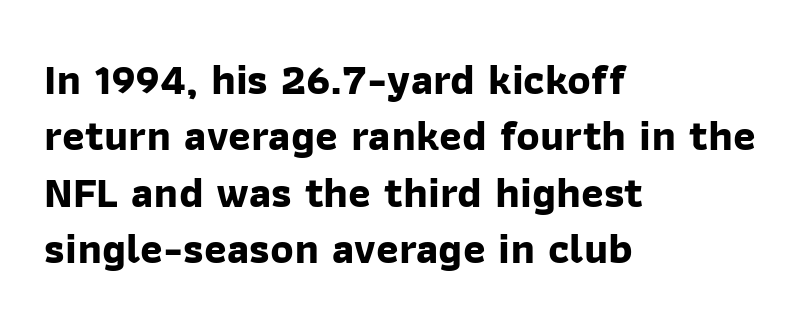
The image shows 43 px bold sans-serif type; set left-aligned, normal line spacing (1.31x), normal letter spacing, not underlined; low stroke contrast and a medium x-height.
